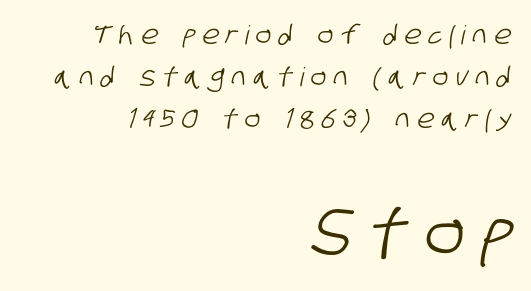
{"serif": "no", "width": "condensed", "stroke_contrast": "low", "x_height": "large", "monospaced": "no", "underline": "no", "align": "right", "line_spacing": "normal", "line_spacing_ratio": 1.62, "letter_spacing": "wide", "letter_spacing_em": 0.28, "larger_block": "second", "size_ratio": 2.54, "glyph_px": 66}
